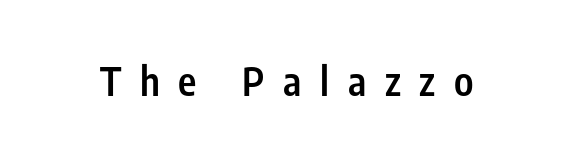
Glance below the letters and you will spot only blank space. Varying glyph widths throughout — classic text-font behaviour. The face used here is a sans, in the tradition of grotesques and geometrics. Short note: letters widely spaced.
